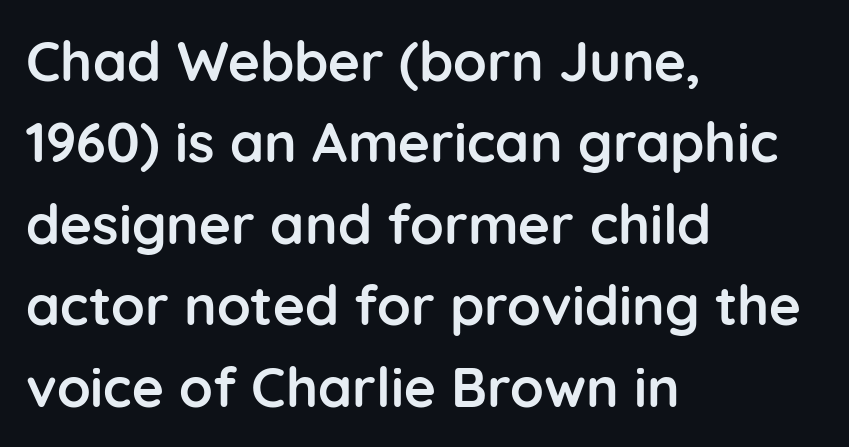
{"serif": "no", "italic": "no", "bold": "yes", "weight": "semibold", "width": "normal", "stroke_contrast": "low", "x_height": "medium", "monospaced": "no", "underline": "no", "align": "left", "line_spacing": "normal", "line_spacing_ratio": 1.48, "letter_spacing": "normal", "letter_spacing_em": 0.0, "glyph_px": 55}
